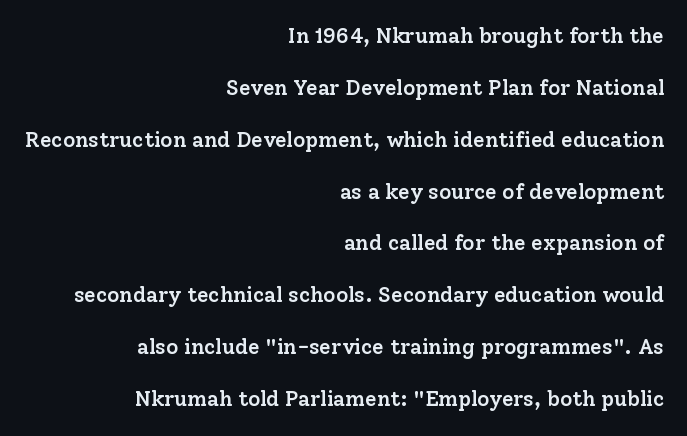
Q: Is the text bold? A: Semi-bold.
Q: Is the text italic (slanted)? A: No, it is upright.
Q: Is the text underlined? A: No.
Q: How is the paragraph aligned? A: Right-aligned.
Q: Is the spacing between letters normal or unusually wide? A: Normal.
Q: Is the spacing between lines tight, normal or loose? A: Loose.
